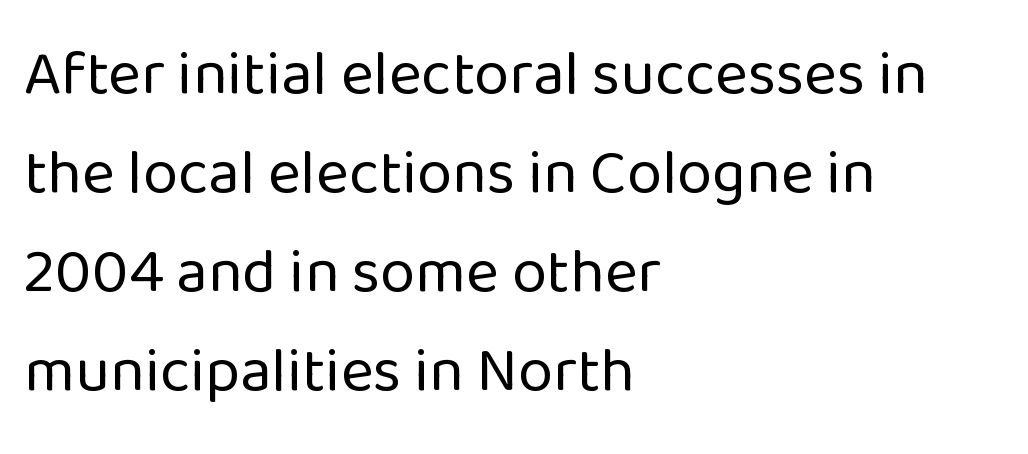
Q: Is the text bold? A: No.
Q: Is the text italic (slanted)? A: No, it is upright.
Q: Is the typeface a serif or a sans-serif typeface? A: Sans-serif.
Q: Is the text underlined? A: No.
Q: How is the paragraph aligned? A: Left-aligned.
Q: Is the spacing between letters normal or unusually wide? A: Normal.
Q: Is the spacing between lines tight, normal or loose? A: Normal.
Q: Width (condensed, normal, or wide)? A: Normal.
Q: Stroke contrast? A: Low.
Q: x-height? A: Medium.
Q: Monospaced? A: No.
